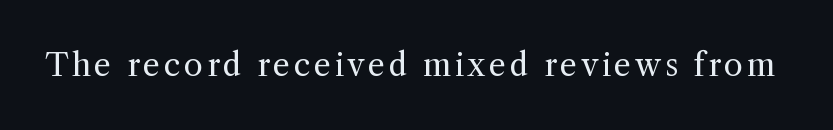
The image shows 31 px regular-weight serif type, upright; set not underlined; a medium x-height.
